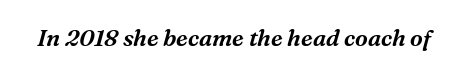
{"italic": "yes", "lean": "right", "slant_degrees": 16, "underline": "no", "letter_spacing": "normal", "letter_spacing_em": 0.0, "glyph_px": 23}
